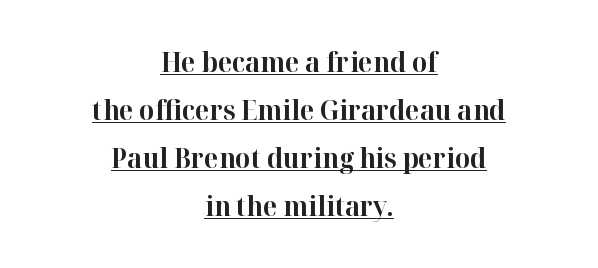
The image shows 27 px bold type, upright; set centered, line spacing 1.78x, normal letter spacing, underlined.
